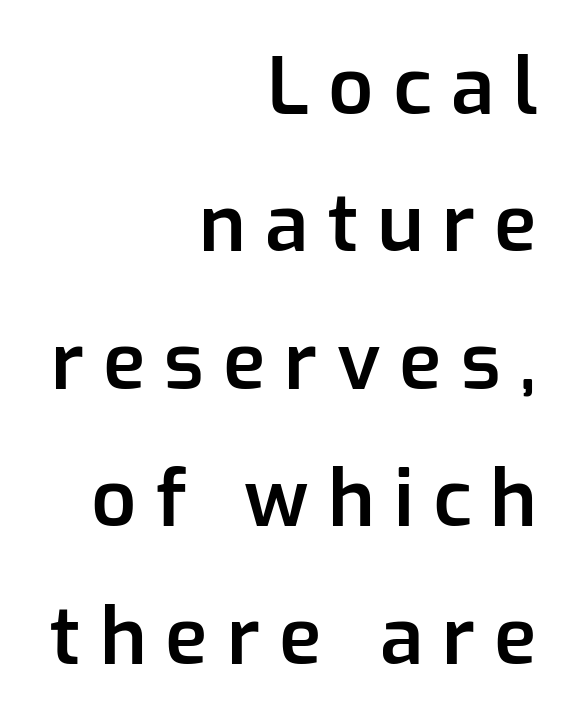
{"serif": "no", "italic": "no", "bold": "semi", "weight": "semibold", "width": "normal", "stroke_contrast": "low", "x_height": "medium", "monospaced": "no", "underline": "no", "align": "right", "line_spacing_ratio": 1.74, "letter_spacing": "wide", "letter_spacing_em": 0.24, "glyph_px": 79}
